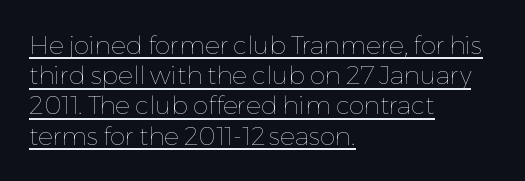
The image shows 25 px text type, upright; set left-aligned, line spacing 1.21x, normal letter spacing, underlined.
